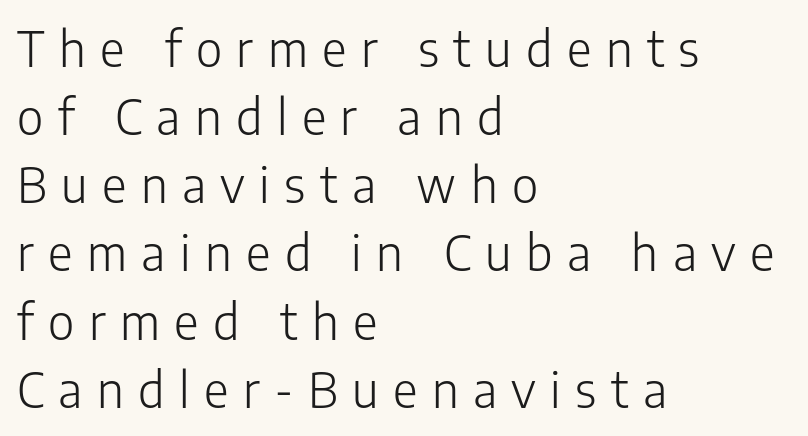
{"serif": "no", "italic": "no", "bold": "no", "weight": "light", "width": "normal", "stroke_contrast": "low", "x_height": "medium", "monospaced": "no", "underline": "no", "align": "left", "line_spacing": "normal", "line_spacing_ratio": 1.42, "letter_spacing": "wide", "letter_spacing_em": 0.3, "glyph_px": 48}
